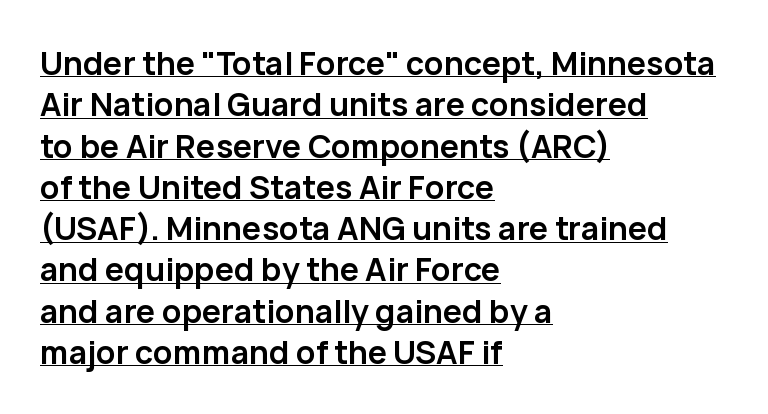
The image shows 32 px semibold sans-serif type, upright; set left-aligned, normal line spacing (1.29x), normal letter spacing, underlined; low stroke contrast and a medium x-height.
